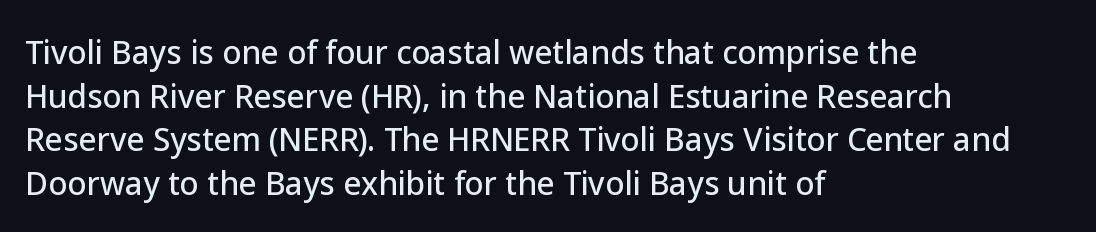
A typesetter would call this leading conventional body-copy spacing. The gaps between neighbouring characters are ordinary and unremarkable. Teacher's note: observe the even left margin — that is flush-left alignment. The passage shown is typed in a proportional face where columns would drift.
